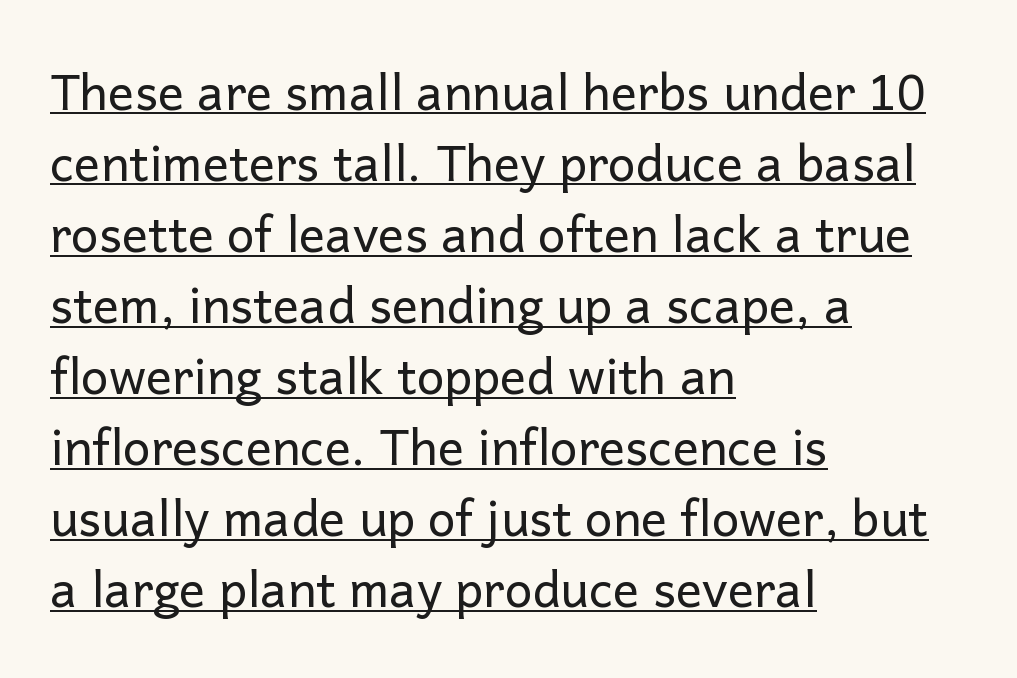
The image shows 49 px regular-weight sans-serif type, upright; set left-aligned, normal line spacing (1.45x), normal letter spacing, underlined; low stroke contrast and a medium x-height.
